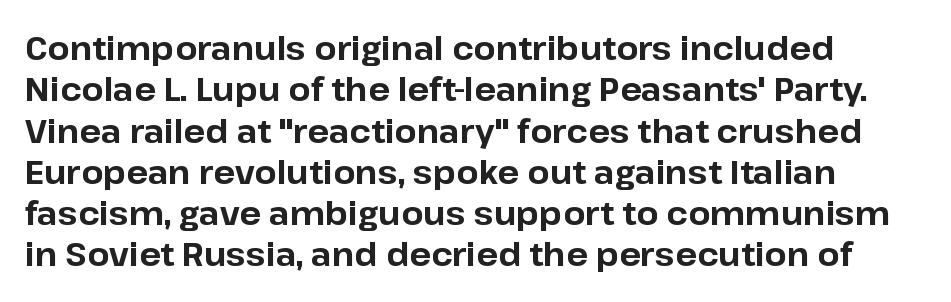
The image shows 32 px bold sans-serif type, upright; set left-aligned, normal line spacing (1.29x), normal letter spacing, not underlined; low stroke contrast and a medium x-height.
